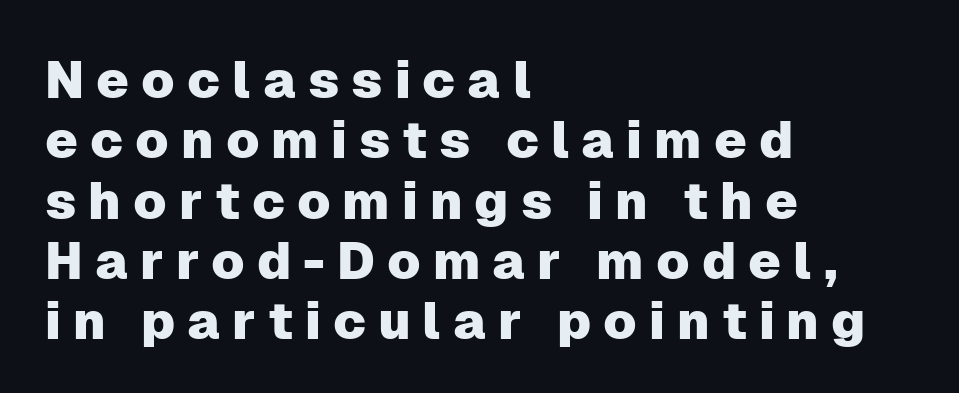
Q: Is the text italic (slanted)? A: No, it is upright.
Q: Is the typeface a serif or a sans-serif typeface? A: Sans-serif.
Q: Is the text underlined? A: No.
Q: How is the paragraph aligned? A: Left-aligned.
Q: Is the spacing between letters normal or unusually wide? A: Unusually wide.
Q: Width (condensed, normal, or wide)? A: Normal.
Q: Stroke contrast? A: Low.
Q: x-height? A: Medium.
Q: Monospaced? A: No.
